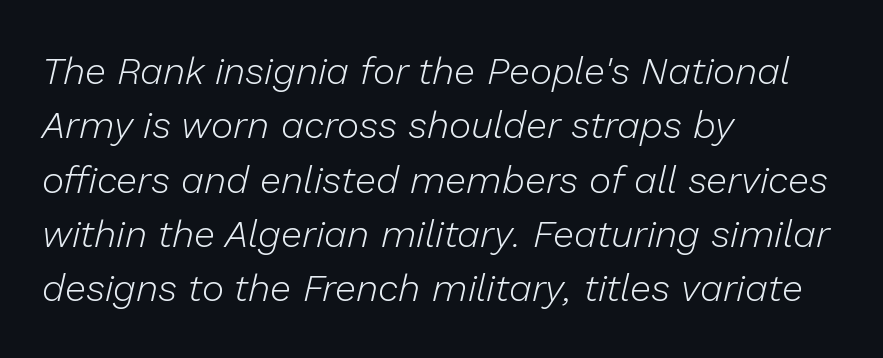
Honestly, there is no underline to notice here at all. Line beginnings align vertically; line endings do not. The typesetting does not lean heavy: it is not bold. The face used here is rendered with its standard letterfit.
